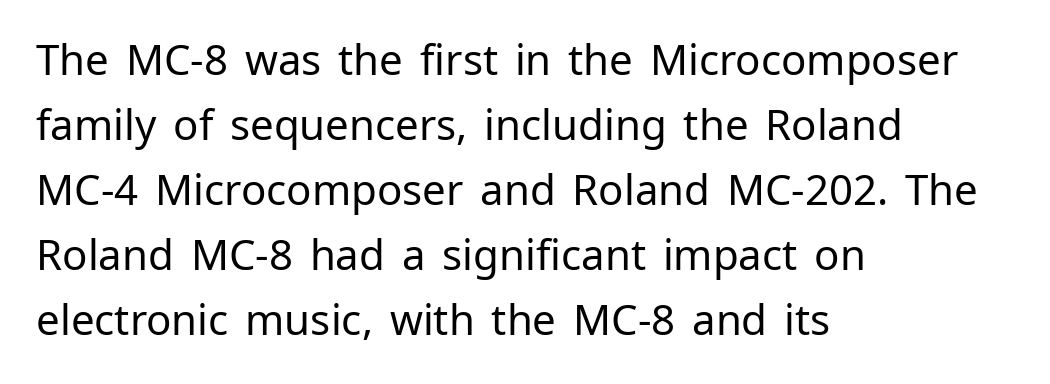
{"serif": "no", "italic": "no", "bold": "no", "weight": "regular", "width": "normal", "stroke_contrast": "low", "x_height": "medium", "monospaced": "no", "underline": "no", "align": "left", "line_spacing": "normal", "line_spacing_ratio": 1.55, "letter_spacing": "normal", "letter_spacing_em": 0.0, "glyph_px": 42}
